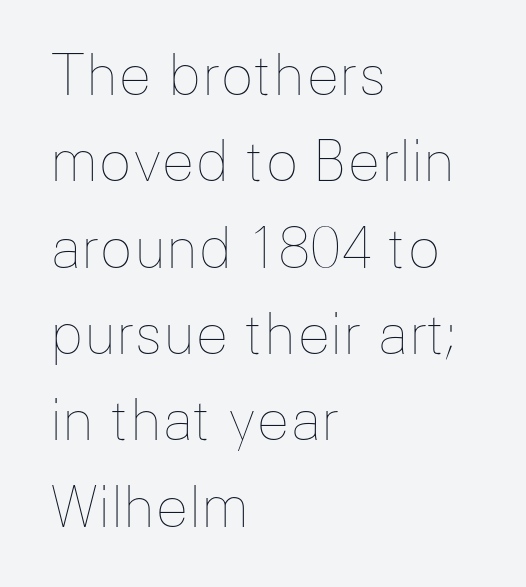
{"italic": "no", "bold": "no", "weight": "thin", "width": "normal", "stroke_contrast": "low", "x_height": "medium", "monospaced": "no", "underline": "no", "align": "left", "line_spacing": "normal", "line_spacing_ratio": 1.57, "letter_spacing": "normal", "letter_spacing_em": 0.0, "glyph_px": 55}
